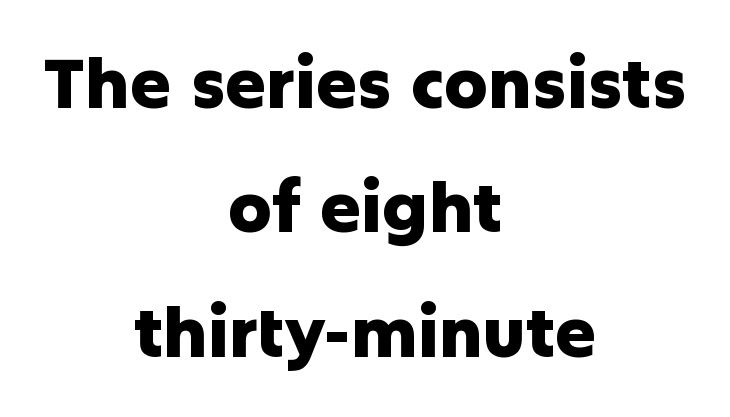
The image shows 68 px heavy sans-serif type, upright; set centered, line spacing 1.83x, normal letter spacing, not underlined; low stroke contrast and a medium x-height.
